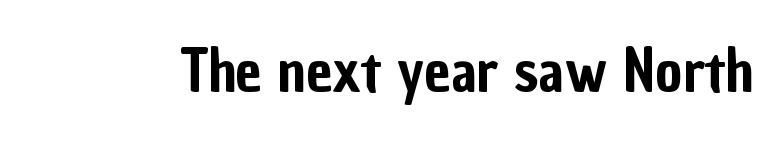
{"serif": "no", "italic": "no", "width": "condensed", "stroke_contrast": "low", "x_height": "medium", "monospaced": "no", "underline": "no", "letter_spacing": "normal", "letter_spacing_em": 0.0, "glyph_px": 59}
